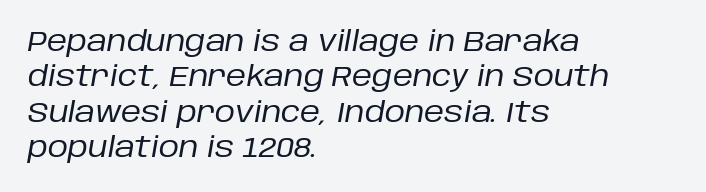
If you drew a line through each stem, it would be angled. The letters sit at their default tracking, neither squeezed nor spread. Students, observe: this is what conventionally led text looks like. Each letter keeps its own natural width here, so spacing adapts to shape.
